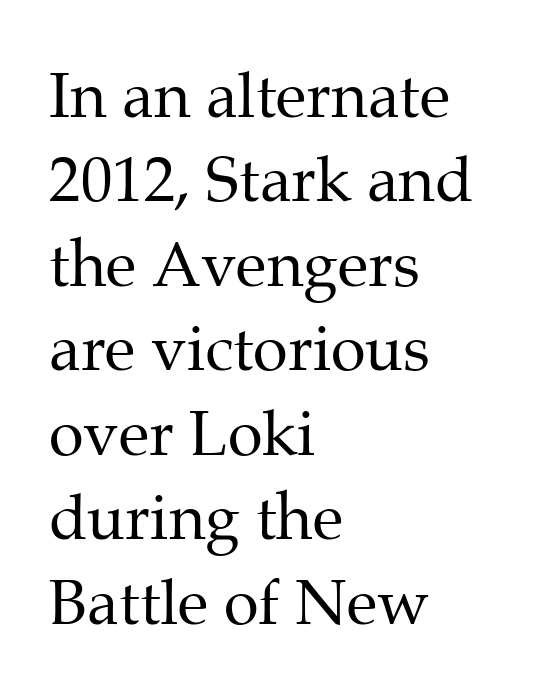
The image shows 63 px regular-weight serif type, upright; set left-aligned, normal line spacing (1.34x), normal letter spacing, not underlined; medium stroke contrast and a medium x-height.
